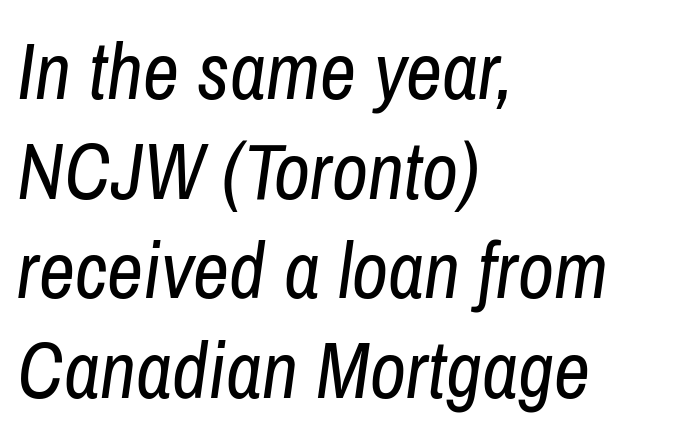
A bare baseline throughout the passage. The rendering anchors every line to the left-hand side. This sample keeps an unexceptional amount of space between lines. How are the letters spaced? Ordinarily, with no added tracking. This sample has the flowing, uneven cadence of proportional lettering. Italic? Definitely — the glyphs are oblique.
